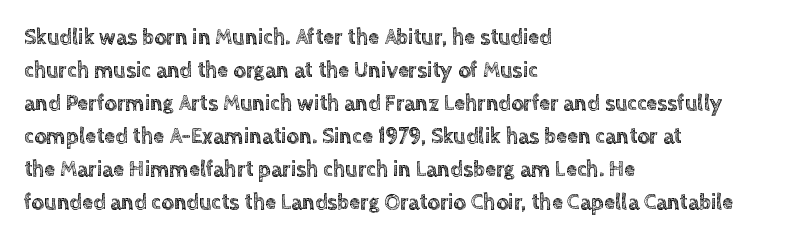
Q: Is the text italic (slanted)? A: No, it is upright.
Q: Is the text underlined? A: No.
Q: How is the paragraph aligned? A: Left-aligned.
Q: Is the spacing between letters normal or unusually wide? A: Normal.
Q: Is the spacing between lines tight, normal or loose? A: Normal.
